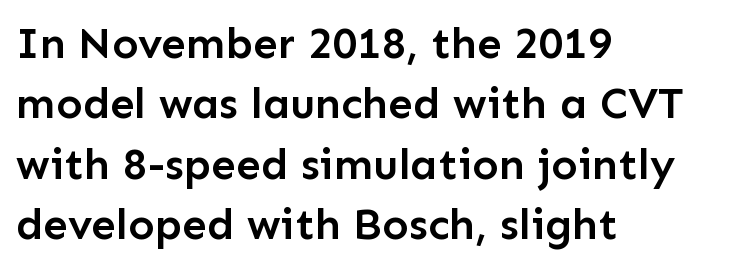
{"serif": "no", "italic": "no", "bold": "semi", "weight": "semibold", "width": "normal", "stroke_contrast": "low", "x_height": "medium", "monospaced": "no", "underline": "no", "align": "left", "line_spacing": "normal", "line_spacing_ratio": 1.37, "letter_spacing": "normal", "letter_spacing_em": 0.0, "glyph_px": 44}
